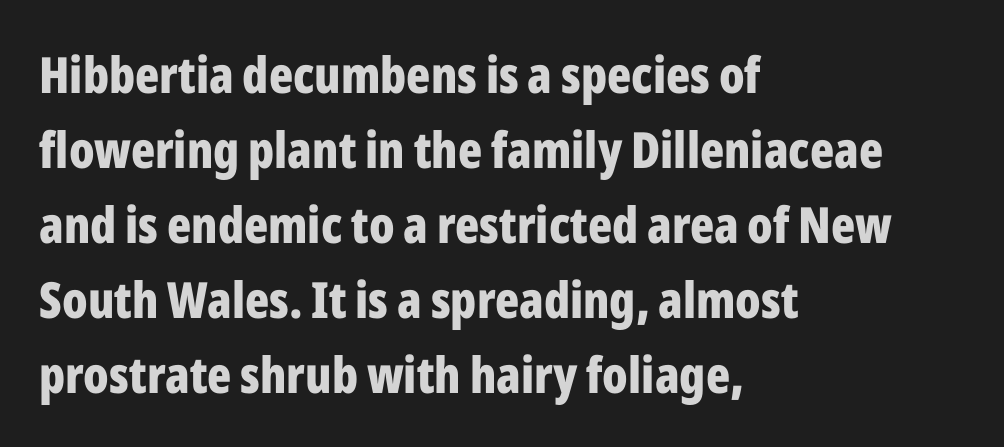
{"serif": "no", "italic": "no", "bold": "yes", "weight": "bold", "width": "condensed", "stroke_contrast": "low", "x_height": "medium", "monospaced": "no", "underline": "no", "align": "left", "line_spacing": "normal", "line_spacing_ratio": 1.5, "letter_spacing": "normal", "letter_spacing_em": 0.0, "glyph_px": 50}
